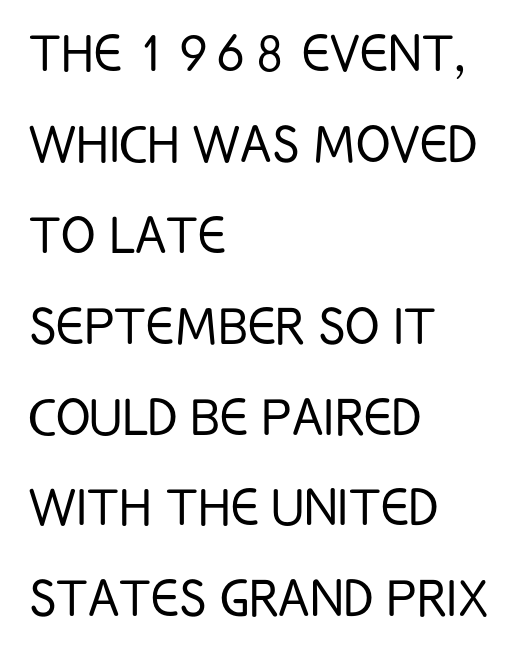
{"serif": "no", "italic": "no", "bold": "no", "weight": "light", "width": "condensed", "stroke_contrast": "low", "x_height": "large", "monospaced": "no", "underline": "no", "align": "left", "line_spacing": "normal", "line_spacing_ratio": 1.42, "letter_spacing": "normal", "letter_spacing_em": 0.0, "glyph_px": 64}
